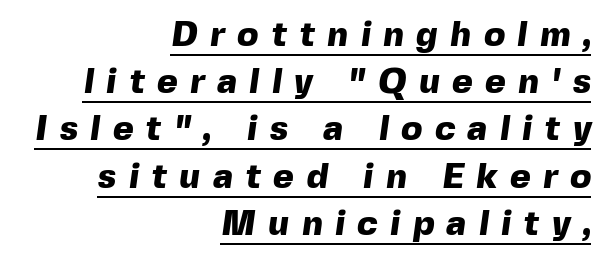
The image shows 35 px heavy sans-serif type; set right-aligned, normal line spacing (1.35x), unusually wide letter spacing (+0.36 em), underlined; a medium x-height.
